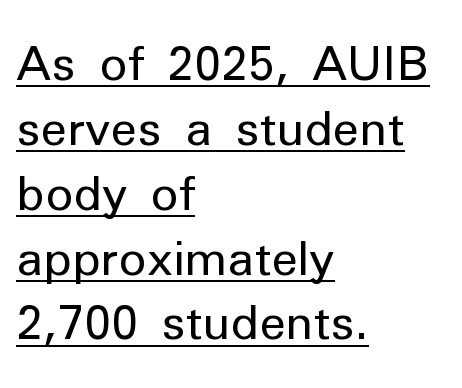
The image shows 47 px regular-weight sans-serif type, upright; set left-aligned, normal line spacing (1.38x), normal letter spacing, underlined; low stroke contrast and a medium x-height.
